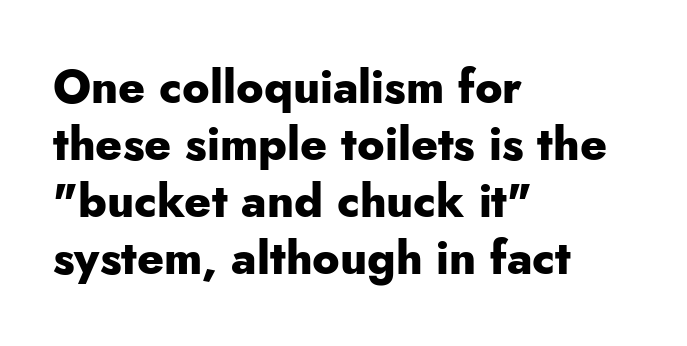
Left-aligned paragraph, ragged on the right. The strokes are fattened all the way to bold. These lines are rendered in a variable-pitch font. Ordinary non-slanted type is in use.
